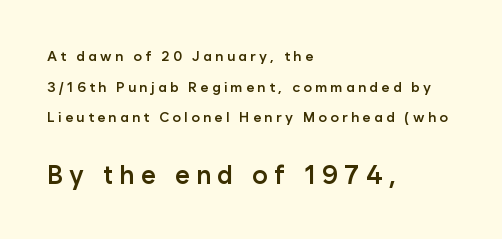
The image shows 26 px text type, upright; set left-aligned, loose line spacing (2.18x), unusually wide letter spacing (+0.24 em), not underlined; the second (bottom) block is 1.86x larger.
